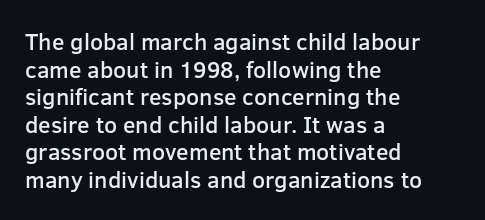
{"italic": "no", "bold": "semi", "underline": "no", "align": "left", "line_spacing_ratio": 1.2, "letter_spacing": "normal", "letter_spacing_em": 0.0, "glyph_px": 23}
